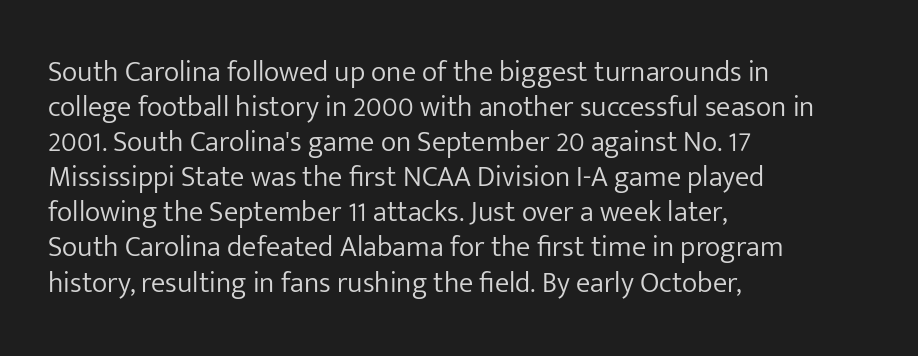
{"serif": "no", "italic": "no", "bold": "no", "weight": "light", "width": "normal", "stroke_contrast": "low", "x_height": "medium", "monospaced": "no", "underline": "no", "align": "left", "line_spacing_ratio": 1.21, "letter_spacing": "normal", "letter_spacing_em": 0.0, "glyph_px": 29}
